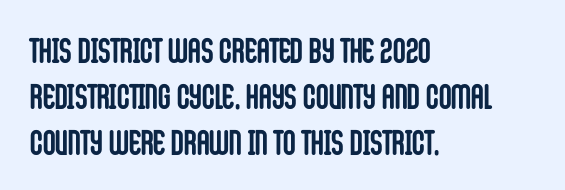
The image shows 35 px semibold, condensed sans-serif type, upright; set left-aligned, normal line spacing (1.31x), normal letter spacing, not underlined; low stroke contrast and a large x-height.
